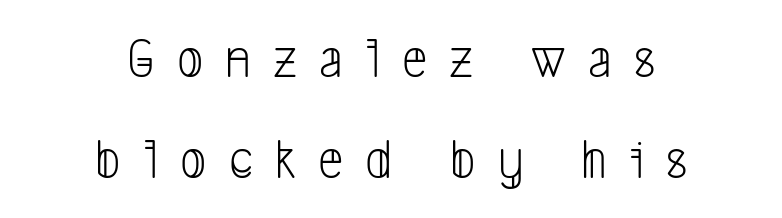
Q: Is the text bold? A: No.
Q: Is the typeface a serif or a sans-serif typeface? A: Sans-serif.
Q: Is the text underlined? A: No.
Q: How is the paragraph aligned? A: Centered.
Q: Is the spacing between letters normal or unusually wide? A: Unusually wide.
Q: Width (condensed, normal, or wide)? A: Condensed.
Q: Stroke contrast? A: Low.
Q: x-height? A: Medium.
Q: Monospaced? A: No.
